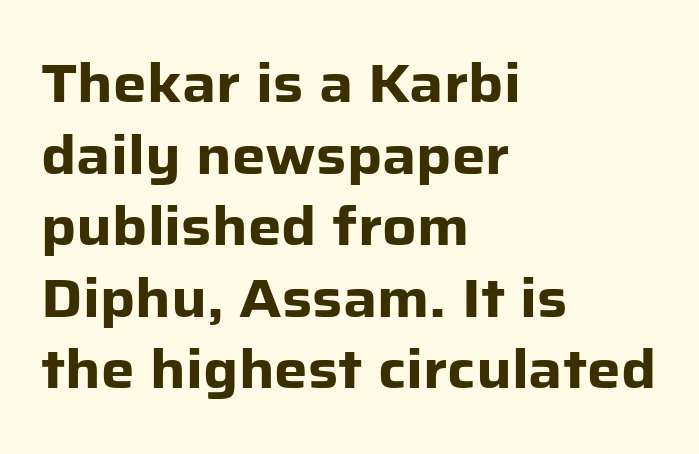
Q: Is the text bold? A: Yes.
Q: Is the text italic (slanted)? A: No, it is upright.
Q: Is the typeface a serif or a sans-serif typeface? A: Sans-serif.
Q: Is the text underlined? A: No.
Q: How is the paragraph aligned? A: Left-aligned.
Q: Is the spacing between letters normal or unusually wide? A: Normal.
Q: Is the spacing between lines tight, normal or loose? A: Normal.
Q: Width (condensed, normal, or wide)? A: Normal.
Q: Stroke contrast? A: Low.
Q: x-height? A: Medium.
Q: Monospaced? A: No.
